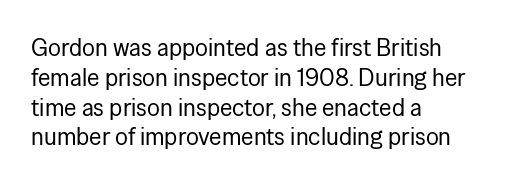
Q: Is the text bold? A: No.
Q: Is the text italic (slanted)? A: No, it is upright.
Q: Is the text underlined? A: No.
Q: How is the paragraph aligned? A: Left-aligned.
Q: Is the spacing between letters normal or unusually wide? A: Normal.
